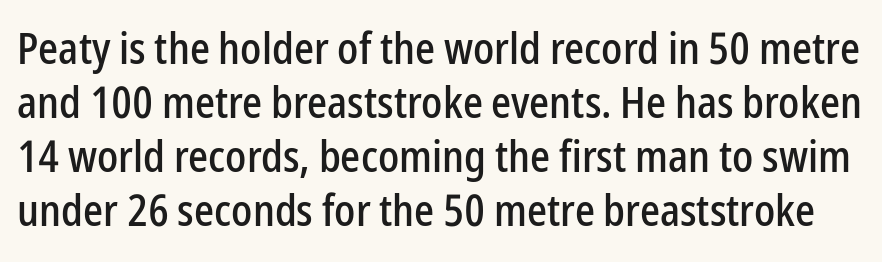
Q: Is the text italic (slanted)? A: No, it is upright.
Q: Is the typeface a serif or a sans-serif typeface? A: Sans-serif.
Q: Is the text underlined? A: No.
Q: Is the spacing between letters normal or unusually wide? A: Normal.
Q: Width (condensed, normal, or wide)? A: Condensed.
Q: Stroke contrast? A: Low.
Q: x-height? A: Medium.
Q: Monospaced? A: No.
